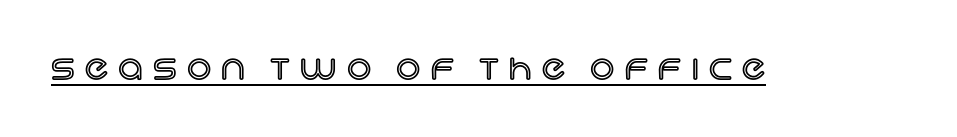
{"italic": "no", "width": "normal", "x_height": "large", "monospaced": "no", "underline": "yes", "letter_spacing": "wide", "letter_spacing_em": 0.3, "glyph_px": 34}
